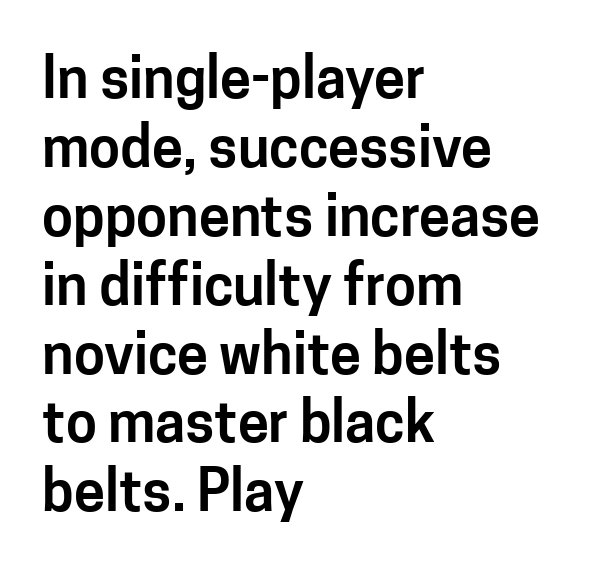
Q: Is the text italic (slanted)? A: No, it is upright.
Q: Is the typeface a serif or a sans-serif typeface? A: Sans-serif.
Q: Is the text underlined? A: No.
Q: How is the paragraph aligned? A: Left-aligned.
Q: Is the spacing between letters normal or unusually wide? A: Normal.
Q: Width (condensed, normal, or wide)? A: Normal.
Q: Stroke contrast? A: Low.
Q: x-height? A: Medium.
Q: Monospaced? A: No.
